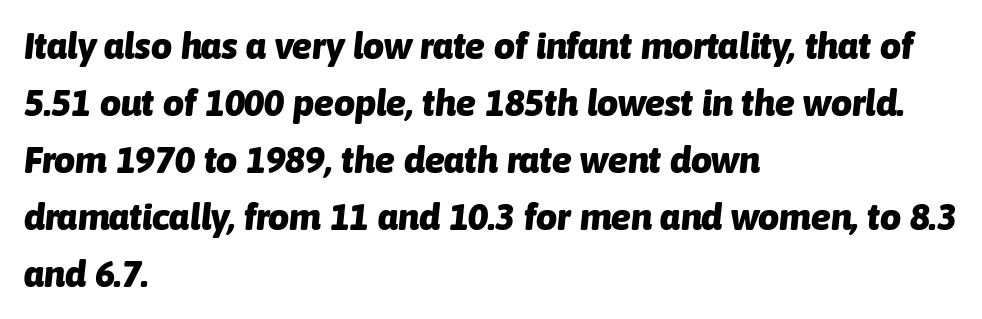
Q: Is the text bold? A: Yes.
Q: Is the text italic (slanted)? A: Yes, it leans right by about 6 degrees.
Q: Is the text underlined? A: No.
Q: How is the paragraph aligned? A: Left-aligned.
Q: Is the spacing between letters normal or unusually wide? A: Normal.
Q: Is the spacing between lines tight, normal or loose? A: Normal.
Q: Width (condensed, normal, or wide)? A: Normal.
Q: Stroke contrast? A: Low.
Q: x-height? A: Medium.
Q: Monospaced? A: No.
